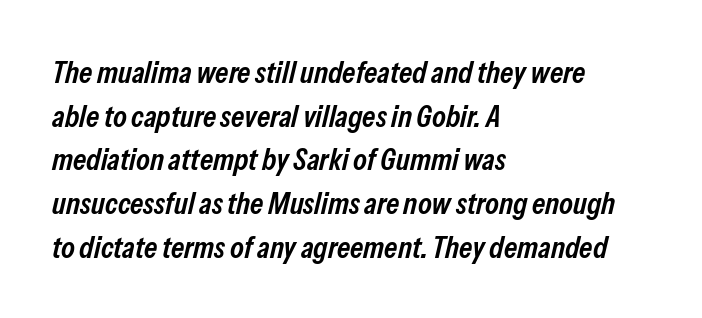
Q: Is the text bold? A: Semi-bold.
Q: Is the text italic (slanted)? A: Yes, it leans right by about 13 degrees.
Q: Is the text underlined? A: No.
Q: How is the paragraph aligned? A: Left-aligned.
Q: Is the spacing between letters normal or unusually wide? A: Normal.
Q: Is the spacing between lines tight, normal or loose? A: Normal.
Q: Width (condensed, normal, or wide)? A: Condensed.
Q: Stroke contrast? A: Low.
Q: x-height? A: Medium.
Q: Monospaced? A: No.
